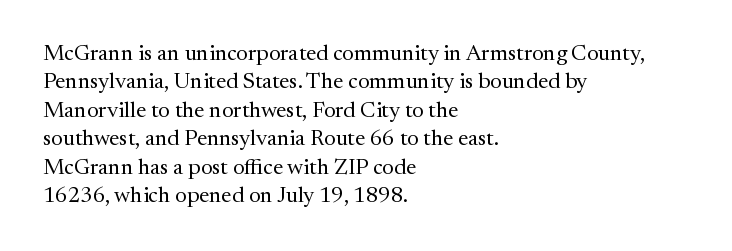
{"italic": "no", "bold": "no", "underline": "no", "align": "left", "line_spacing": "normal", "line_spacing_ratio": 1.29, "letter_spacing": "normal", "letter_spacing_em": 0.0, "glyph_px": 22}
